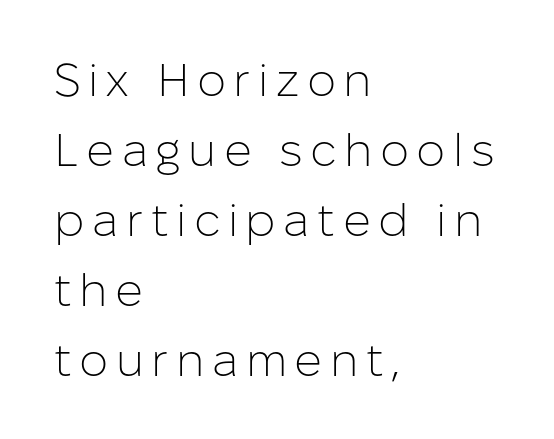
{"serif": "no", "italic": "no", "bold": "no", "weight": "light", "width": "normal", "stroke_contrast": "low", "x_height": "medium", "monospaced": "no", "underline": "no", "align": "left", "line_spacing": "normal", "line_spacing_ratio": 1.52, "glyph_px": 46}
